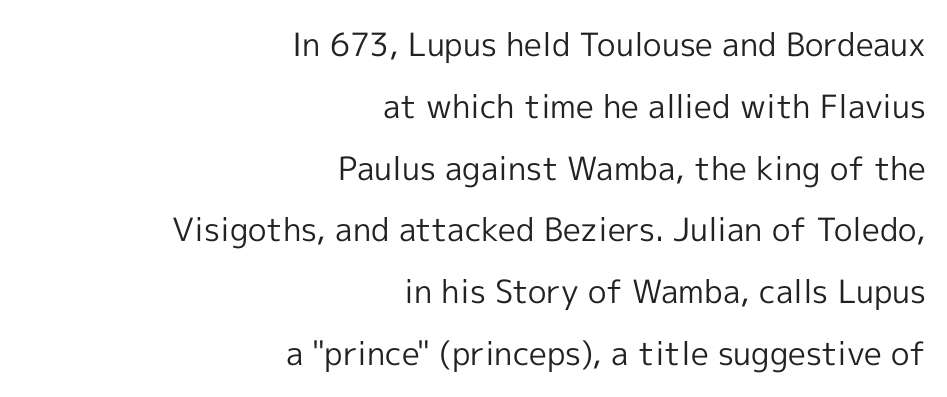
Q: Is the text bold? A: No.
Q: Is the text italic (slanted)? A: No, it is upright.
Q: Is the typeface a serif or a sans-serif typeface? A: Sans-serif.
Q: Is the text underlined? A: No.
Q: How is the paragraph aligned? A: Right-aligned.
Q: Is the spacing between letters normal or unusually wide? A: Normal.
Q: Is the spacing between lines tight, normal or loose? A: Loose.
Q: Width (condensed, normal, or wide)? A: Normal.
Q: x-height? A: Medium.
Q: Monospaced? A: No.
